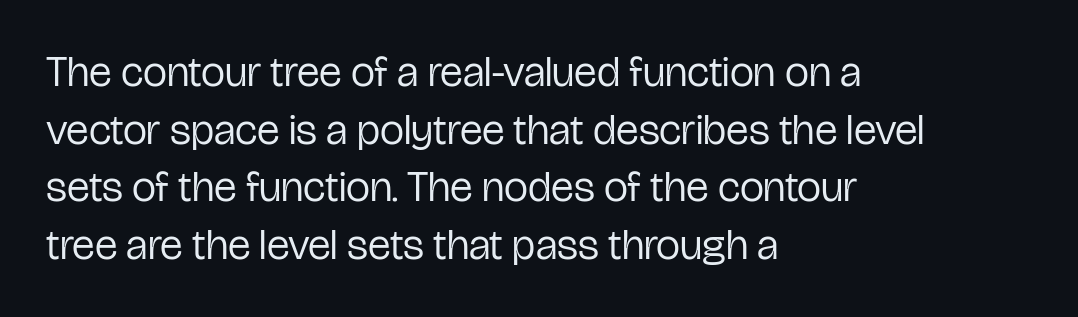
The image shows 43 px regular-weight, condensed sans-serif type, upright; set left-aligned, normal line spacing (1.34x), normal letter spacing, not underlined; low stroke contrast and a medium x-height.
